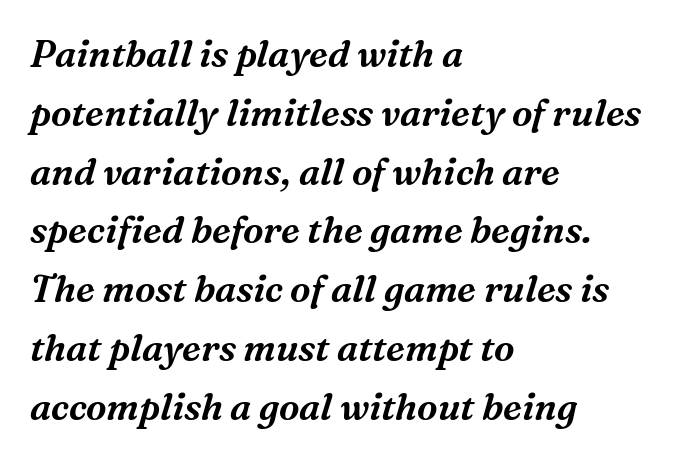
{"serif": "yes", "italic": "yes", "lean": "right", "slant_degrees": 16, "width": "normal", "stroke_contrast": "medium", "x_height": "medium", "monospaced": "no", "underline": "no", "align": "left", "line_spacing": "normal", "line_spacing_ratio": 1.59, "letter_spacing": "normal", "letter_spacing_em": 0.0, "glyph_px": 37}
